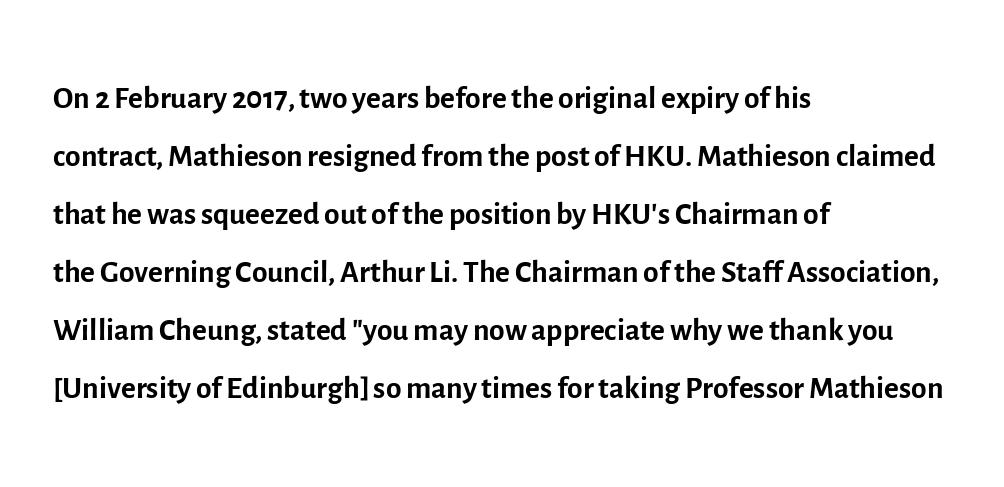
The image shows 45 px regular-weight sans-serif type, upright; set left-aligned, normal line spacing (1.29x), normal letter spacing, not underlined; a medium x-height.
